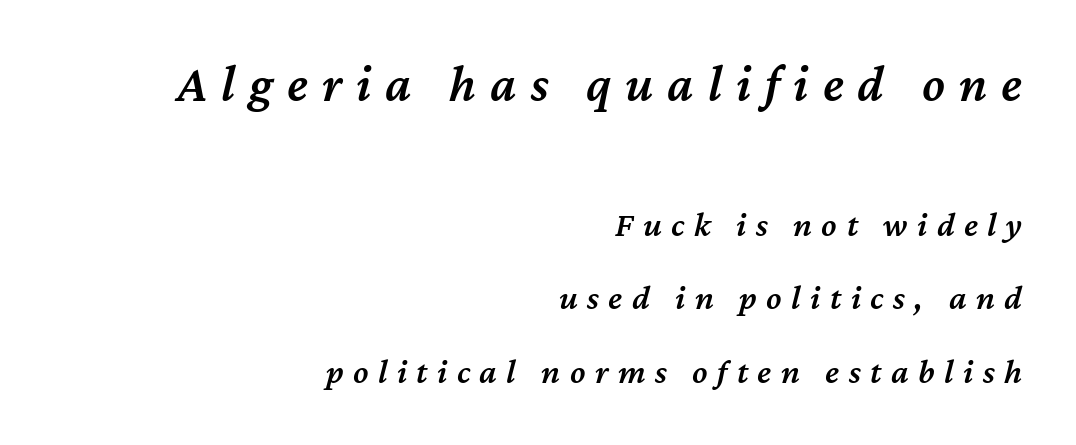
Q: Is the text bold? A: Semi-bold.
Q: Is the text italic (slanted)? A: Yes, it leans right by about 12 degrees.
Q: Is the text underlined? A: No.
Q: How is the paragraph aligned? A: Right-aligned.
Q: Is the spacing between letters normal or unusually wide? A: Unusually wide.
Q: Is the spacing between lines tight, normal or loose? A: Loose.
Q: Which block of text is set in a larger size, the first (top) or the second (bottom)? A: The first (top) one.
Q: Width (condensed, normal, or wide)? A: Normal.
Q: Stroke contrast? A: Medium.
Q: x-height? A: Medium.
Q: Monospaced? A: No.
